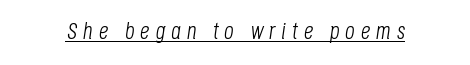
Q: Is the text bold? A: No.
Q: Is the text italic (slanted)? A: Yes, it leans right by about 8 degrees.
Q: Is the text underlined? A: Yes.
Q: Is the spacing between letters normal or unusually wide? A: Unusually wide.
